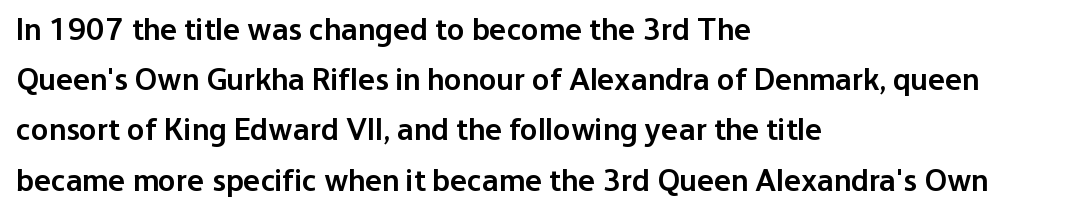
Q: Is the text bold? A: Semi-bold.
Q: Is the text italic (slanted)? A: No, it is upright.
Q: Is the typeface a serif or a sans-serif typeface? A: Sans-serif.
Q: Is the text underlined? A: No.
Q: How is the paragraph aligned? A: Left-aligned.
Q: Is the spacing between letters normal or unusually wide? A: Normal.
Q: Is the spacing between lines tight, normal or loose? A: Normal.
Q: Width (condensed, normal, or wide)? A: Normal.
Q: Stroke contrast? A: Low.
Q: x-height? A: Medium.
Q: Monospaced? A: No.
